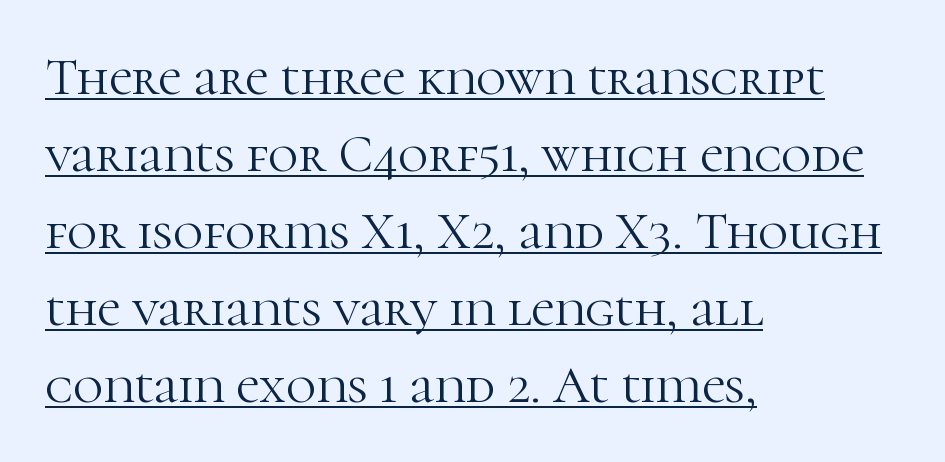
Honestly, the letter spacing is just normal — you wouldn't notice it. Letters have the restrained weight of plain body copy at most. A classic flush-left, rag-right setting is used for this passage. Note the varied advance widths — an 'i' is clearly narrower than an 'm'.
